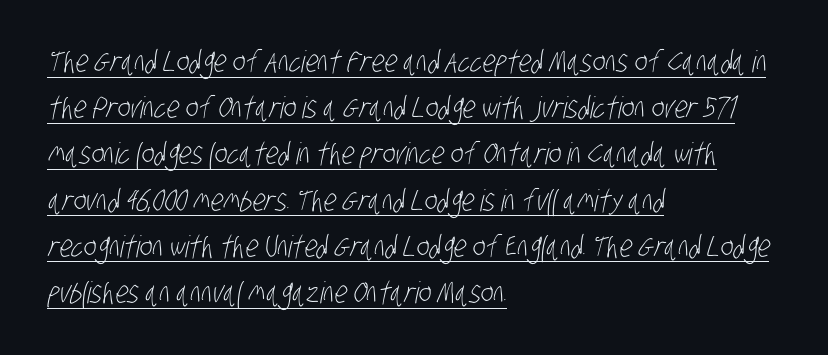
The image shows 30 px light, condensed sans-serif type; set left-aligned, normal line spacing (1.54x), normal letter spacing, underlined; low stroke contrast and a large x-height.
